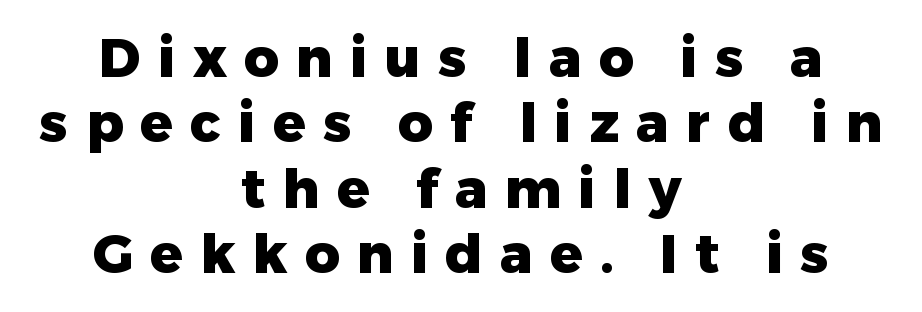
Letter spacing: wide. What kind of face is this? One without serifs — a sans. Each line is balanced around a shared central axis. Heavy-handed strokes throughout: this text is bold. The letters advance in unequal steps, a hallmark of proportional type. Descenders hang freely into open space.
